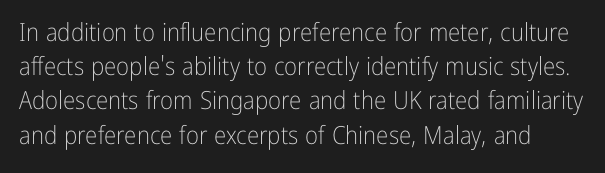
Q: Is the text bold? A: No.
Q: Is the text italic (slanted)? A: No, it is upright.
Q: Is the text underlined? A: No.
Q: Is the spacing between letters normal or unusually wide? A: Normal.
Q: Is the spacing between lines tight, normal or loose? A: Normal.
